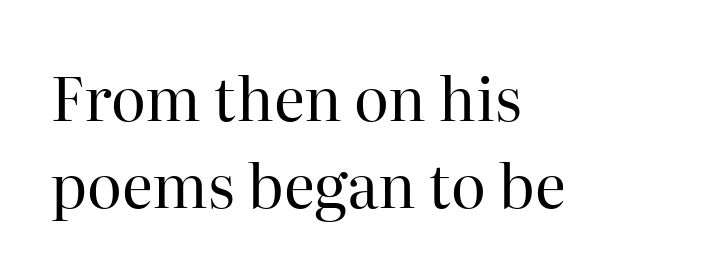
Q: Is the text bold? A: No.
Q: Is the text italic (slanted)? A: No, it is upright.
Q: Is the typeface a serif or a sans-serif typeface? A: Serif.
Q: Is the text underlined? A: No.
Q: How is the paragraph aligned? A: Left-aligned.
Q: Is the spacing between letters normal or unusually wide? A: Normal.
Q: Is the spacing between lines tight, normal or loose? A: Normal.
Q: Width (condensed, normal, or wide)? A: Normal.
Q: Stroke contrast? A: High.
Q: x-height? A: Medium.
Q: Monospaced? A: No.
